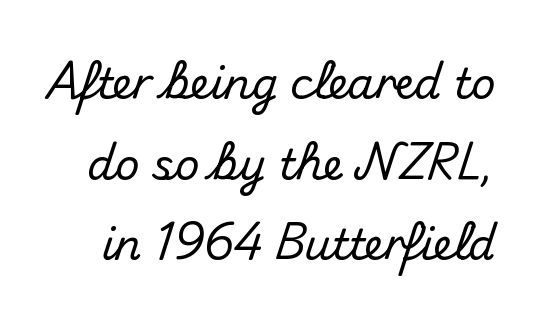
Just letters on the line, the space beneath them empty. These lines are composed in type without serifs. You could not count columns in this text — the font is proportionally spaced.
